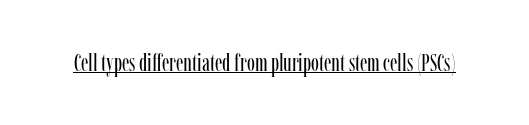
Q: Is the text bold? A: No.
Q: Is the text italic (slanted)? A: No, it is upright.
Q: Is the text underlined? A: Yes.
Q: Is the spacing between letters normal or unusually wide? A: Normal.
